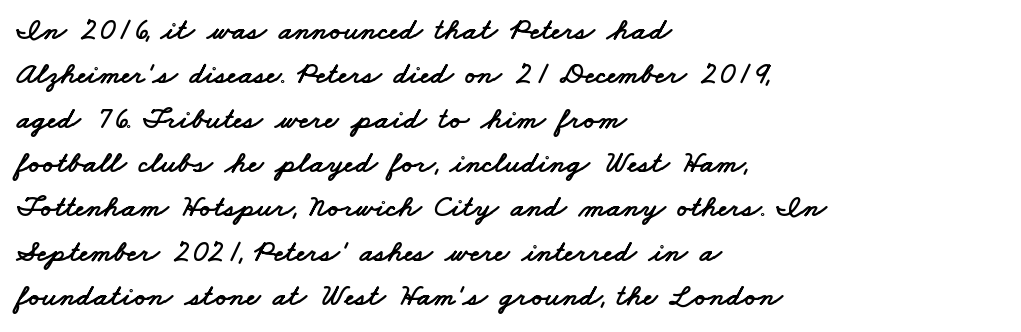
Q: Is the typeface a serif or a sans-serif typeface? A: Sans-serif.
Q: Is the text underlined? A: No.
Q: How is the paragraph aligned? A: Left-aligned.
Q: Is the spacing between letters normal or unusually wide? A: Normal.
Q: Is the spacing between lines tight, normal or loose? A: Normal.
Q: Width (condensed, normal, or wide)? A: Wide.
Q: Stroke contrast? A: Low.
Q: x-height? A: Small.
Q: Monospaced? A: No.
